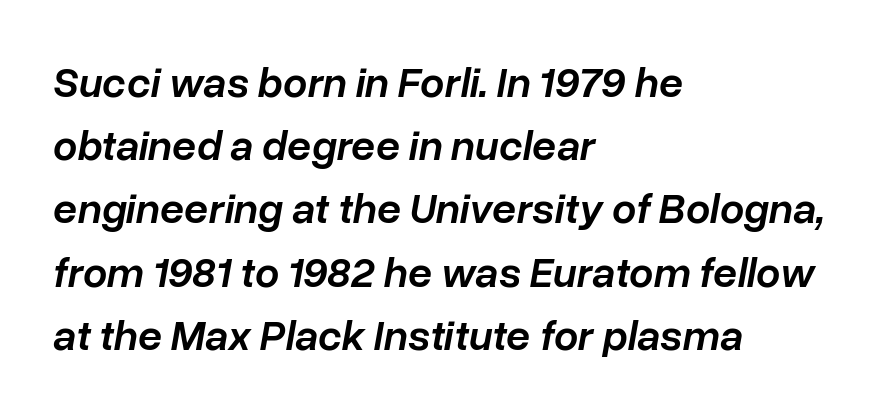
You could call the tracking neutral — neither tight nor loose. Moderately thickened strokes mark this as semibold type. The rendering uses natural spacing where letterforms have individual widths. The passage shown is not underscored anywhere. Does the copy run flush right? No — it runs flush left.
